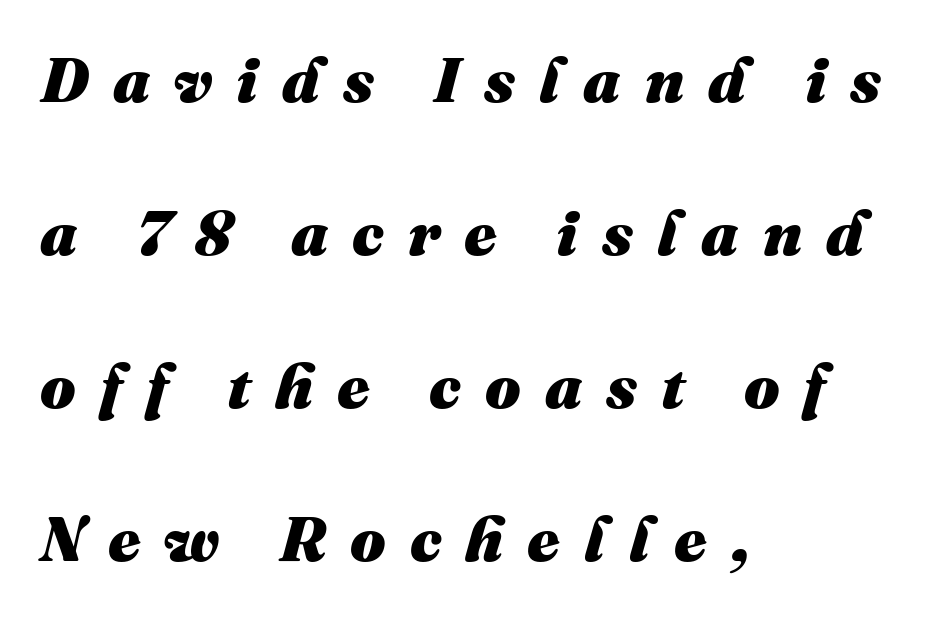
Italic? Definitely — the glyphs are oblique. The passage shown is typed in a proportional face where columns would drift. Nobody drew a line under any word here. You could only call the tracking loose — the letters float apart.
